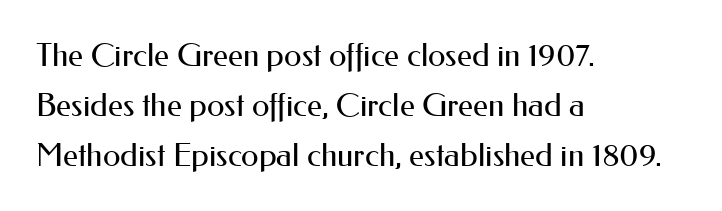
The image shows 32 px regular-weight sans-serif type, upright; set left-aligned, normal line spacing (1.56x), normal letter spacing, not underlined; medium stroke contrast and a small x-height.
